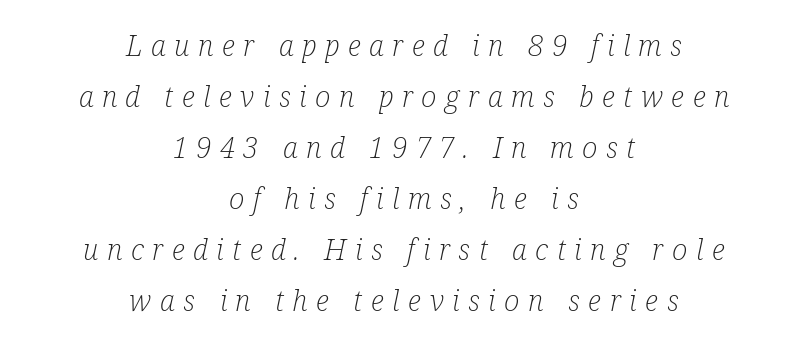
Q: Is the text bold? A: No.
Q: Is the text italic (slanted)? A: Yes, it leans right by about 12 degrees.
Q: Is the typeface a serif or a sans-serif typeface? A: Serif.
Q: Is the text underlined? A: No.
Q: How is the paragraph aligned? A: Centered.
Q: Is the spacing between letters normal or unusually wide? A: Unusually wide.
Q: Width (condensed, normal, or wide)? A: Condensed.
Q: Stroke contrast? A: Low.
Q: x-height? A: Medium.
Q: Monospaced? A: No.
